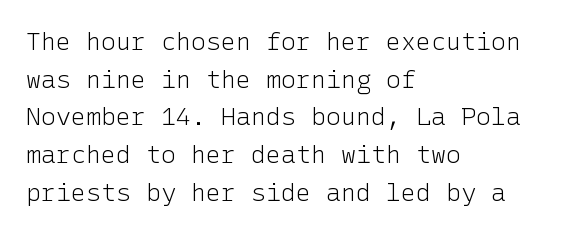
The face used here is rendered with its standard letterfit. Just letters on the line, the space beneath them empty. Caption: face not bold, strokes unweighted. Line spacing here is normal.
